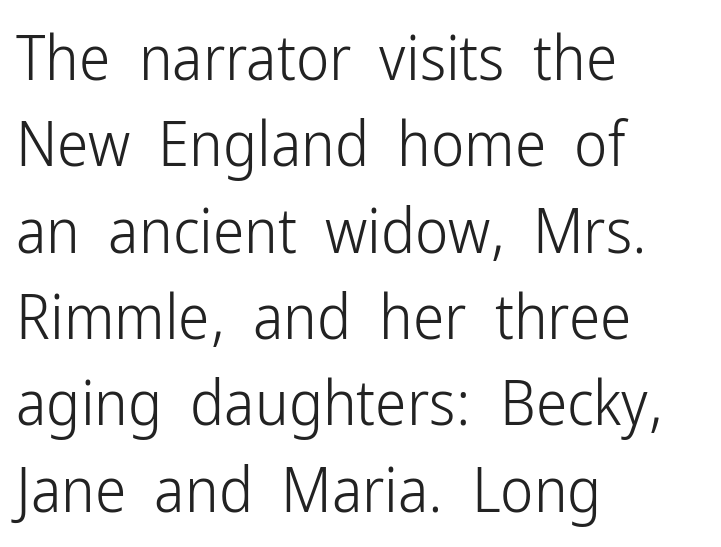
The image shows 63 px light, condensed sans-serif type, upright; set left-aligned, normal line spacing (1.37x), normal letter spacing, not underlined; low stroke contrast and a medium x-height.
